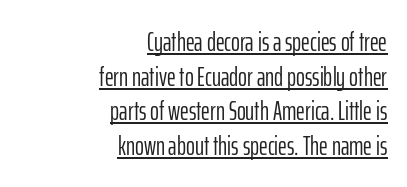
{"italic": "no", "bold": "no", "underline": "yes", "align": "right", "line_spacing": "normal", "line_spacing_ratio": 1.28, "letter_spacing": "normal", "letter_spacing_em": 0.0, "glyph_px": 27}
